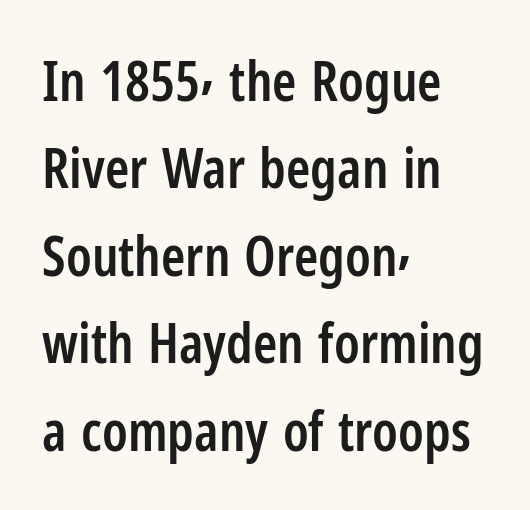
The image shows 55 px semibold, condensed sans-serif type, upright; set left-aligned, normal line spacing (1.59x), normal letter spacing, not underlined; low stroke contrast and a medium x-height.
